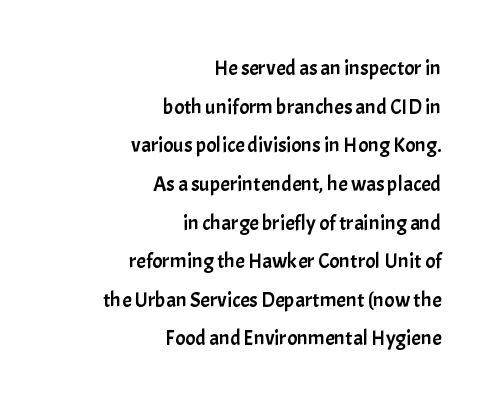
Q: Is the text italic (slanted)? A: No, it is upright.
Q: Is the text underlined? A: No.
Q: How is the paragraph aligned? A: Right-aligned.
Q: Is the spacing between letters normal or unusually wide? A: Normal.
